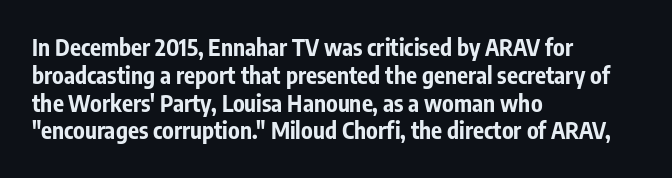
{"italic": "no", "bold": "yes", "underline": "no", "align": "left", "line_spacing_ratio": 1.21, "letter_spacing": "normal", "letter_spacing_em": 0.0, "glyph_px": 23}
